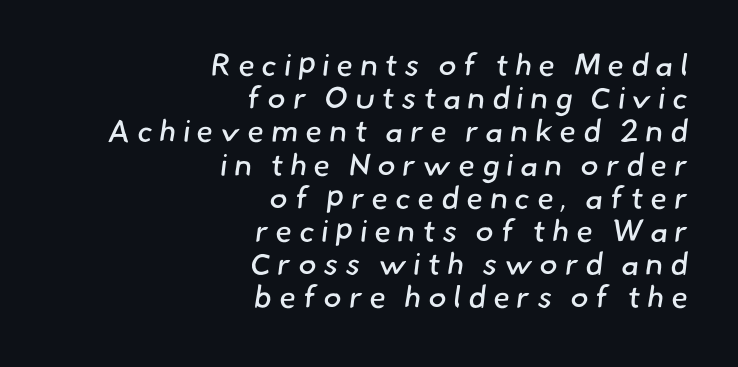
Q: Is the text bold? A: No.
Q: Is the typeface a serif or a sans-serif typeface? A: Sans-serif.
Q: Is the text underlined? A: No.
Q: How is the paragraph aligned? A: Right-aligned.
Q: Is the spacing between letters normal or unusually wide? A: Unusually wide.
Q: Is the spacing between lines tight, normal or loose? A: Tight.
Q: Width (condensed, normal, or wide)? A: Normal.
Q: Stroke contrast? A: Low.
Q: x-height? A: Small.
Q: Monospaced? A: No.
